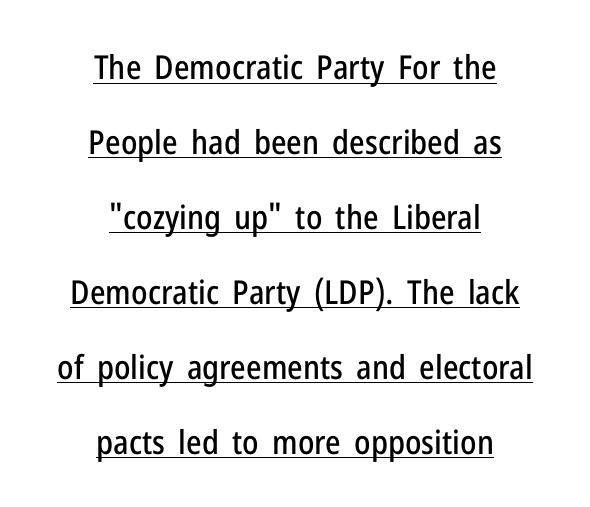
Q: Is the text italic (slanted)? A: No, it is upright.
Q: Is the typeface a serif or a sans-serif typeface? A: Sans-serif.
Q: Is the text underlined? A: Yes.
Q: How is the paragraph aligned? A: Centered.
Q: Is the spacing between letters normal or unusually wide? A: Normal.
Q: Is the spacing between lines tight, normal or loose? A: Loose.
Q: Width (condensed, normal, or wide)? A: Condensed.
Q: Stroke contrast? A: Low.
Q: x-height? A: Medium.
Q: Monospaced? A: No.
